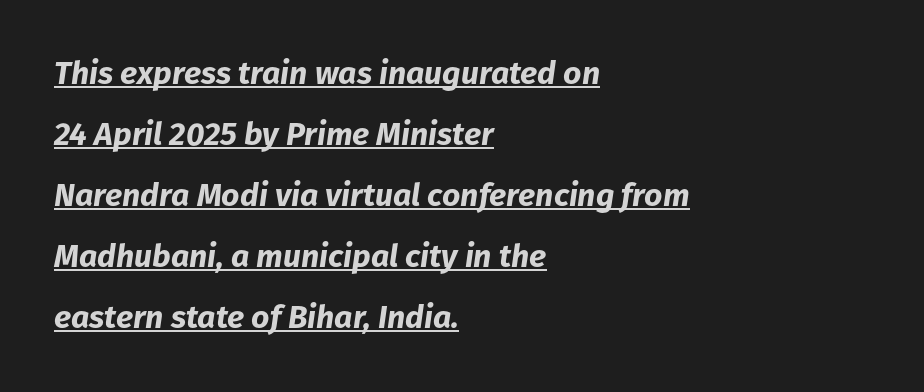
{"italic": "yes", "lean": "right", "slant_degrees": 8, "bold": "yes", "weight": "bold", "width": "normal", "stroke_contrast": "low", "x_height": "medium", "monospaced": "no", "underline": "yes", "align": "left", "line_spacing": "loose", "line_spacing_ratio": 1.91, "letter_spacing": "normal", "letter_spacing_em": 0.0, "glyph_px": 32}
